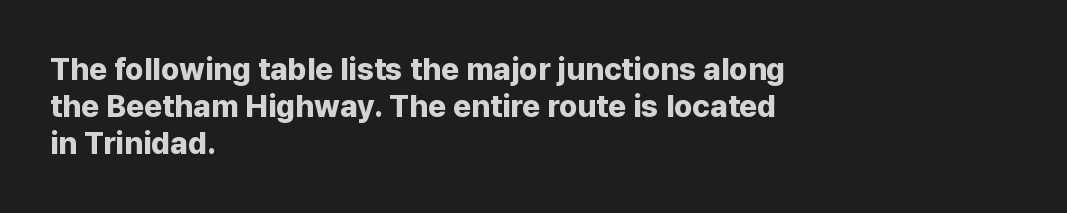
Q: Is the text bold? A: Yes.
Q: Is the text italic (slanted)? A: No, it is upright.
Q: Is the typeface a serif or a sans-serif typeface? A: Sans-serif.
Q: Is the text underlined? A: No.
Q: How is the paragraph aligned? A: Left-aligned.
Q: Is the spacing between letters normal or unusually wide? A: Normal.
Q: Width (condensed, normal, or wide)? A: Normal.
Q: Stroke contrast? A: Low.
Q: x-height? A: Medium.
Q: Monospaced? A: No.
